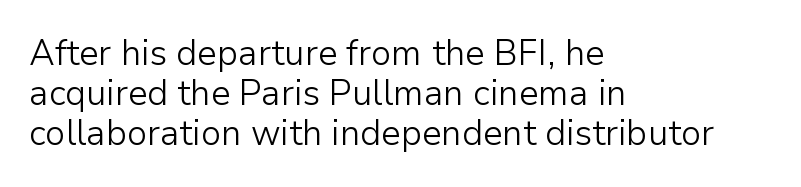
Q: Is the text bold? A: No.
Q: Is the text italic (slanted)? A: No, it is upright.
Q: Is the typeface a serif or a sans-serif typeface? A: Sans-serif.
Q: Is the text underlined? A: No.
Q: How is the paragraph aligned? A: Left-aligned.
Q: Is the spacing between letters normal or unusually wide? A: Normal.
Q: Is the spacing between lines tight, normal or loose? A: Tight.
Q: Width (condensed, normal, or wide)? A: Normal.
Q: Stroke contrast? A: Low.
Q: x-height? A: Medium.
Q: Monospaced? A: No.
